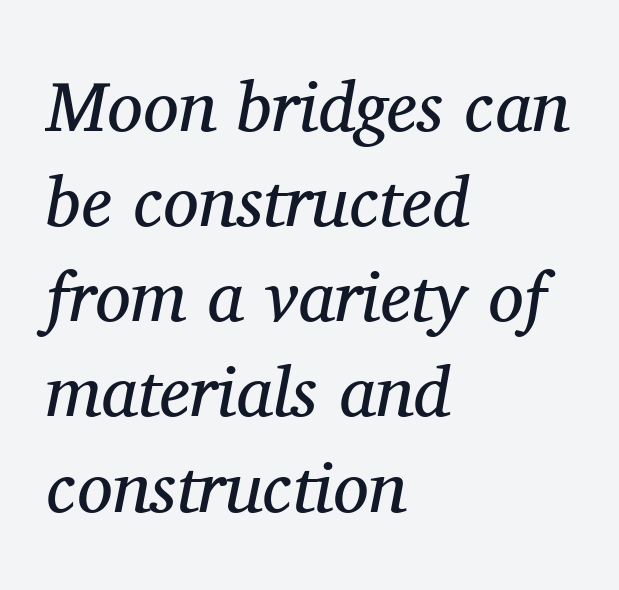
What stands out about the letter spacing? Nothing — it is the standard amount. The specimen omits any rule beneath the text block's lines. Think of a printed novel: that variable character pitch is what you see here. This is serif lettering, the kind often seen in printed books. The strokes are not fattened; the text isn't bold. What's the leading like? Ordinary, nothing unusual.
